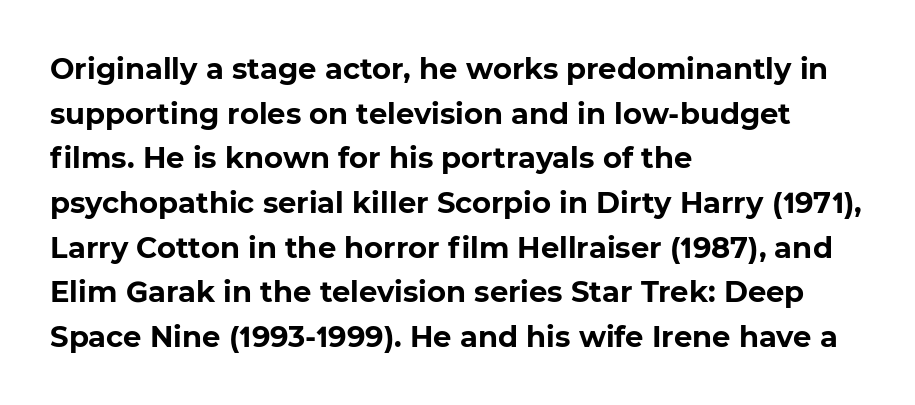
The image shows 29 px bold sans-serif type; set left-aligned, normal line spacing (1.54x), normal letter spacing, not underlined; low stroke contrast and a medium x-height.
